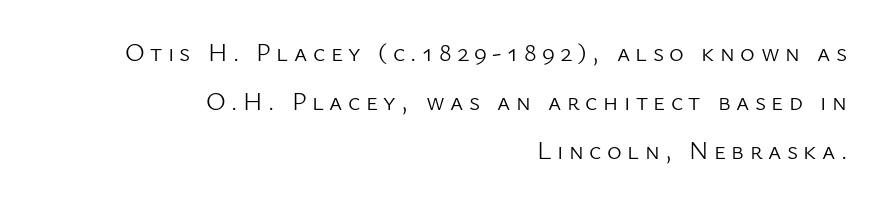
Q: Is the text bold? A: No.
Q: Is the text italic (slanted)? A: No, it is upright.
Q: Is the text underlined? A: No.
Q: How is the paragraph aligned? A: Right-aligned.
Q: Is the spacing between letters normal or unusually wide? A: Unusually wide.
Q: Is the spacing between lines tight, normal or loose? A: Loose.
